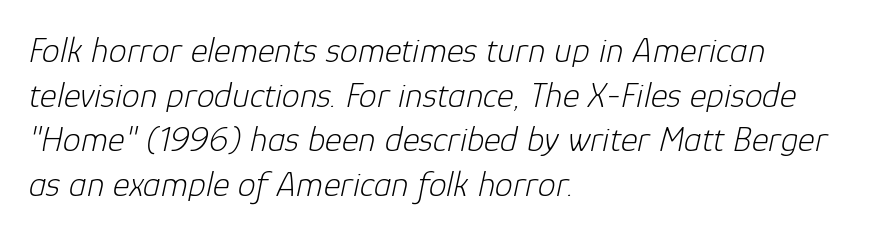
{"italic": "yes", "lean": "right", "slant_degrees": 12, "bold": "no", "weight": "light", "width": "normal", "stroke_contrast": "low", "x_height": "medium", "monospaced": "no", "underline": "no", "align": "left", "line_spacing_ratio": 1.24, "letter_spacing": "normal", "letter_spacing_em": 0.0, "glyph_px": 36}
